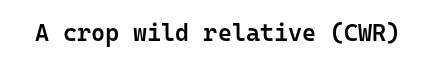
{"italic": "no", "bold": "semi", "underline": "no", "letter_spacing": "normal", "letter_spacing_em": 0.0, "glyph_px": 24}
